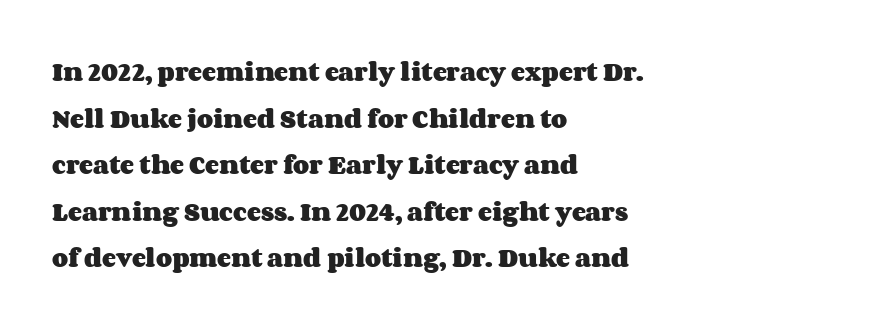
Q: Is the text bold? A: Yes.
Q: Is the text italic (slanted)? A: No, it is upright.
Q: Is the text underlined? A: No.
Q: How is the paragraph aligned? A: Left-aligned.
Q: Is the spacing between letters normal or unusually wide? A: Normal.
Q: Is the spacing between lines tight, normal or loose? A: Loose.
